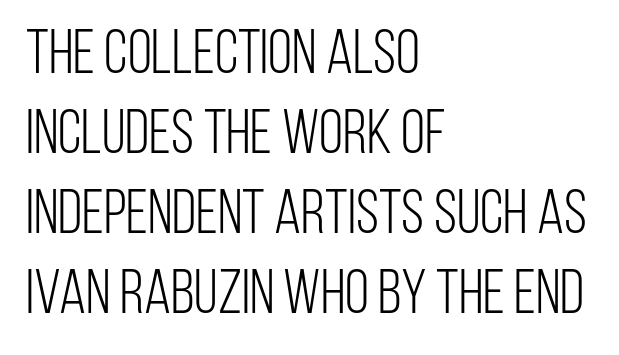
Q: Is the text bold? A: No.
Q: Is the text italic (slanted)? A: No, it is upright.
Q: Is the typeface a serif or a sans-serif typeface? A: Sans-serif.
Q: Is the text underlined? A: No.
Q: How is the paragraph aligned? A: Left-aligned.
Q: Is the spacing between letters normal or unusually wide? A: Normal.
Q: Is the spacing between lines tight, normal or loose? A: Normal.
Q: Width (condensed, normal, or wide)? A: Condensed.
Q: Stroke contrast? A: Low.
Q: x-height? A: Large.
Q: Monospaced? A: No.
